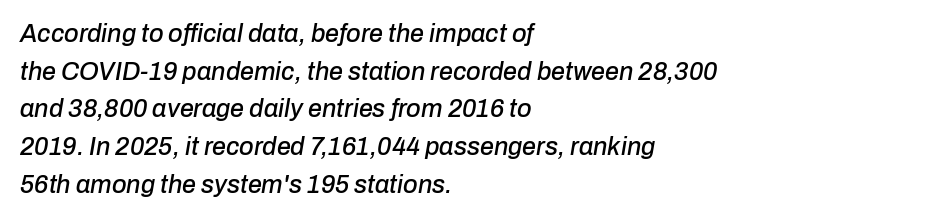
{"italic": "yes", "lean": "right", "slant_degrees": 10, "underline": "no", "align": "left", "line_spacing": "normal", "line_spacing_ratio": 1.51, "letter_spacing": "normal", "letter_spacing_em": 0.0, "glyph_px": 25}
